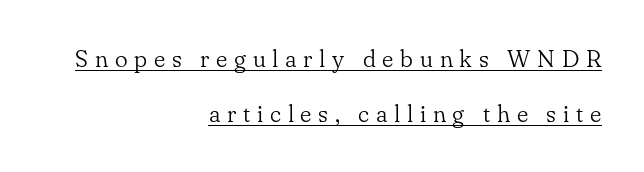
{"italic": "no", "bold": "no", "underline": "yes", "align": "right", "line_spacing": "loose", "line_spacing_ratio": 2.28, "letter_spacing": "wide", "letter_spacing_em": 0.28, "glyph_px": 24}
